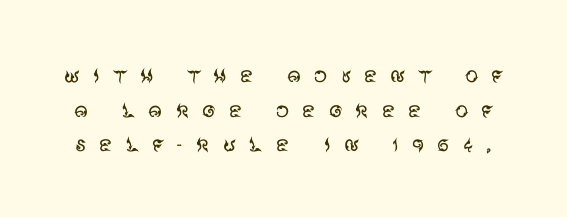
Q: Is the text bold? A: No.
Q: Is the text italic (slanted)? A: No, it is upright.
Q: Is the text underlined? A: No.
Q: Is the spacing between letters normal or unusually wide? A: Unusually wide.
Q: Is the spacing between lines tight, normal or loose? A: Normal.
